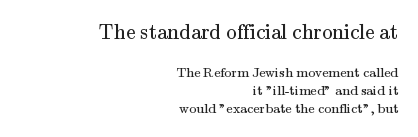
Q: Is the text bold? A: No.
Q: Is the text italic (slanted)? A: No, it is upright.
Q: Is the text underlined? A: No.
Q: How is the paragraph aligned? A: Right-aligned.
Q: Is the spacing between letters normal or unusually wide? A: Normal.
Q: Is the spacing between lines tight, normal or loose? A: Normal.
Q: Which block of text is set in a larger size, the first (top) or the second (bottom)? A: The first (top) one.
